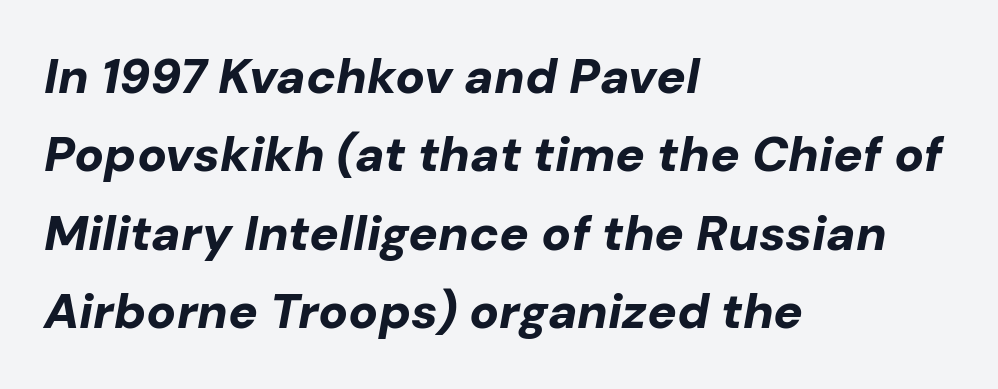
Q: Is the text bold? A: Yes.
Q: Is the text italic (slanted)? A: Yes, it leans right by about 10 degrees.
Q: Is the text underlined? A: No.
Q: How is the paragraph aligned? A: Left-aligned.
Q: Is the spacing between letters normal or unusually wide? A: Normal.
Q: Is the spacing between lines tight, normal or loose? A: Normal.
Q: Width (condensed, normal, or wide)? A: Normal.
Q: Stroke contrast? A: Low.
Q: x-height? A: Medium.
Q: Monospaced? A: No.
